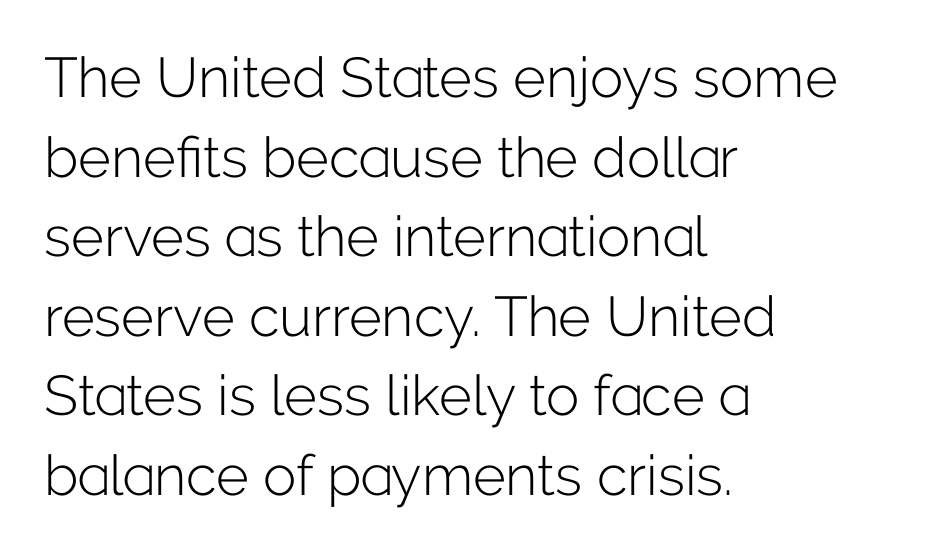
Every stem runs plumb, perpendicular to the baseline. Counters stay open thanks to moderate or lighter strokes. Line beginnings align vertically; line endings do not. The passage shown is typed in a proportional face where columns would drift. Baseline-to-baseline distance is the conventional proportion of letter height.
